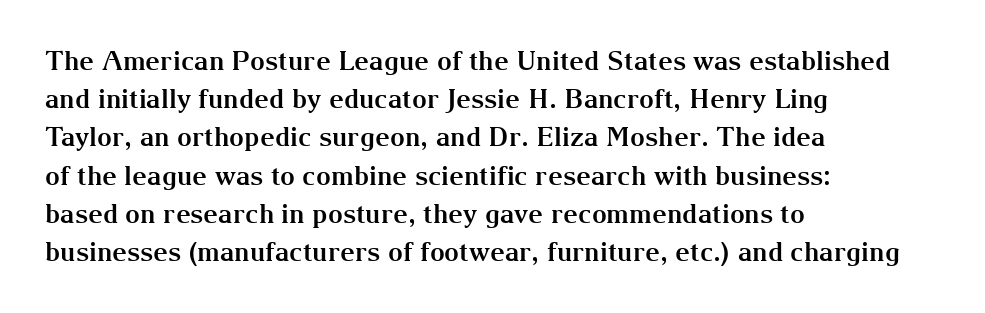
The image shows 26 px bold type, upright; set left-aligned, normal line spacing (1.47x), normal letter spacing, not underlined.
